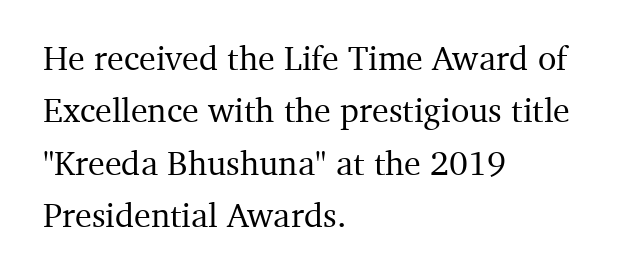
{"serif": "yes", "italic": "no", "width": "normal", "stroke_contrast": "medium", "x_height": "medium", "monospaced": "no", "underline": "no", "align": "left", "line_spacing": "normal", "line_spacing_ratio": 1.54, "letter_spacing": "normal", "letter_spacing_em": 0.0, "glyph_px": 34}
